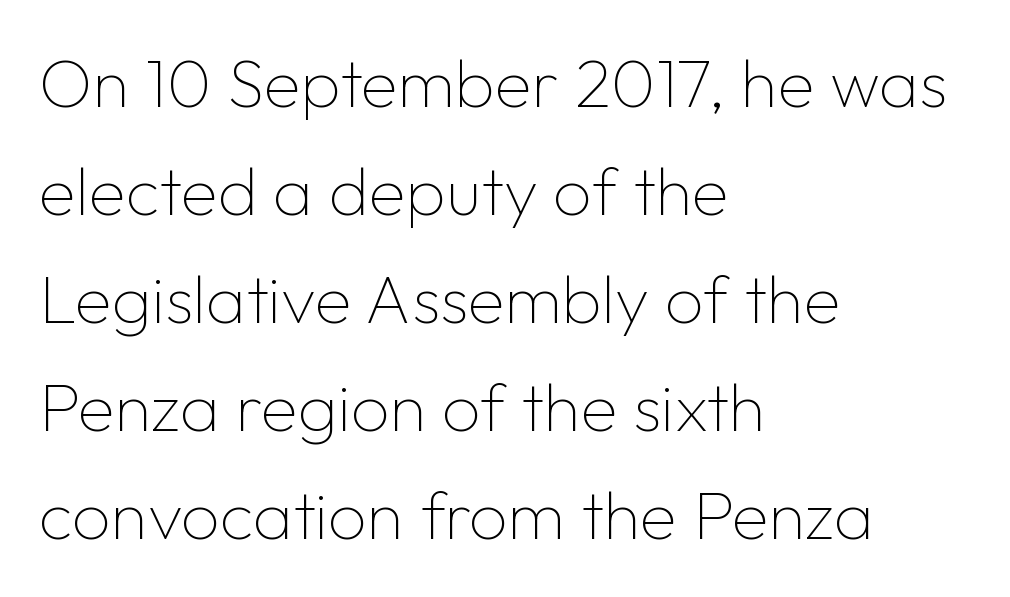
Q: Is the text bold? A: No.
Q: Is the text italic (slanted)? A: No, it is upright.
Q: Is the typeface a serif or a sans-serif typeface? A: Sans-serif.
Q: Is the text underlined? A: No.
Q: How is the paragraph aligned? A: Left-aligned.
Q: Is the spacing between letters normal or unusually wide? A: Normal.
Q: Is the spacing between lines tight, normal or loose? A: Normal.
Q: Width (condensed, normal, or wide)? A: Normal.
Q: Stroke contrast? A: Low.
Q: x-height? A: Medium.
Q: Monospaced? A: No.
